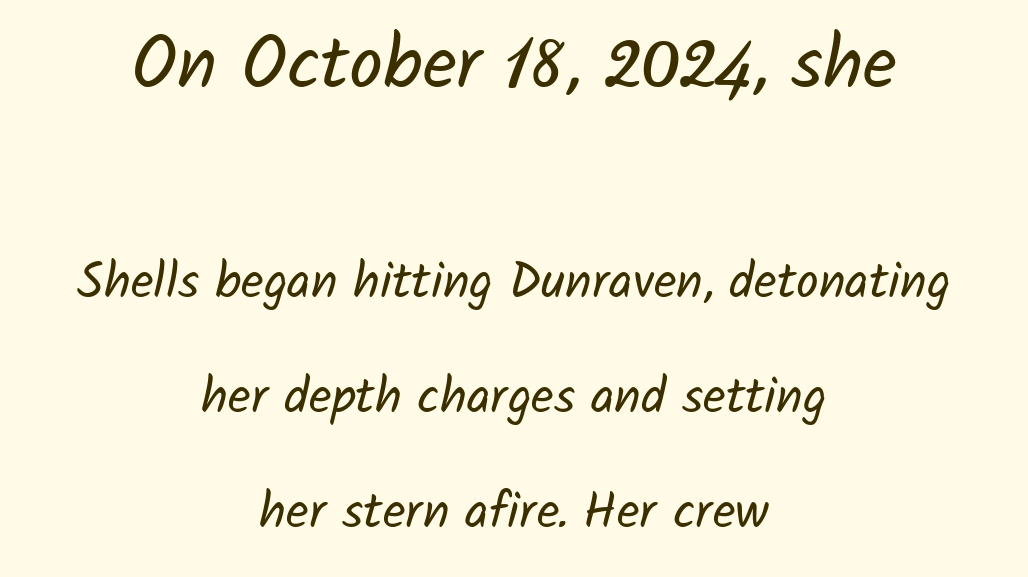
The image shows 75 px regular-weight sans-serif type; set centered, loose line spacing (2.3x), normal letter spacing, not underlined; the first (top) block is 1.5x larger; low stroke contrast and a medium x-height.
